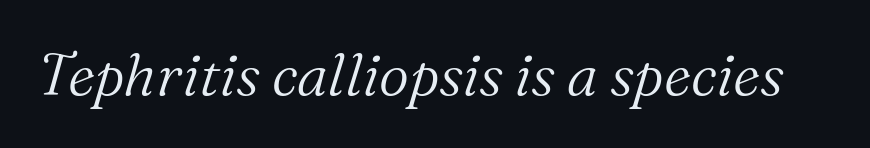
Q: Is the text bold? A: No.
Q: Is the text italic (slanted)? A: Yes, it leans right by about 16 degrees.
Q: Is the typeface a serif or a sans-serif typeface? A: Serif.
Q: Is the text underlined? A: No.
Q: Is the spacing between letters normal or unusually wide? A: Normal.
Q: Width (condensed, normal, or wide)? A: Normal.
Q: Stroke contrast? A: Medium.
Q: x-height? A: Medium.
Q: Monospaced? A: No.
